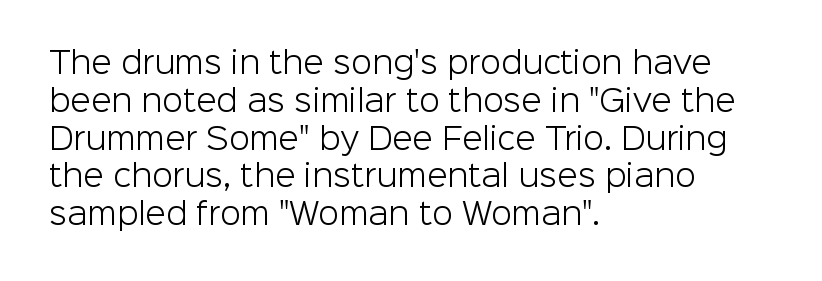
The foot of each line stays bare and open. Stroke thickness stays within the range of a standard reading face or lighter. Does the leading feel generous? No, just average. Here the designer chose a conventional face with non-uniform glyph widths.
